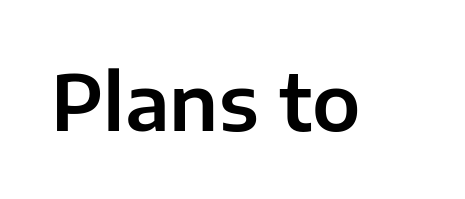
Q: Is the text italic (slanted)? A: No, it is upright.
Q: Is the typeface a serif or a sans-serif typeface? A: Sans-serif.
Q: Is the text underlined? A: No.
Q: Is the spacing between letters normal or unusually wide? A: Normal.
Q: Width (condensed, normal, or wide)? A: Normal.
Q: Stroke contrast? A: Low.
Q: x-height? A: Medium.
Q: Monospaced? A: No.
